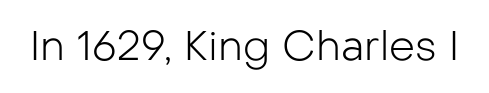
The image shows 41 px light sans-serif type, upright; set normal letter spacing, not underlined; low stroke contrast and a medium x-height.
